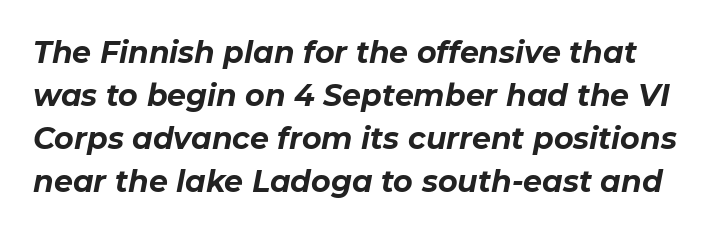
Summary of weight: heavy, a full bold. Words float on clear page, feet unadorned. Yep, that's italic — everything's leaning. Leading: standard. The tracking reads as untouched default to a designer's eye. You could not count columns in this text — the font is proportionally spaced.
